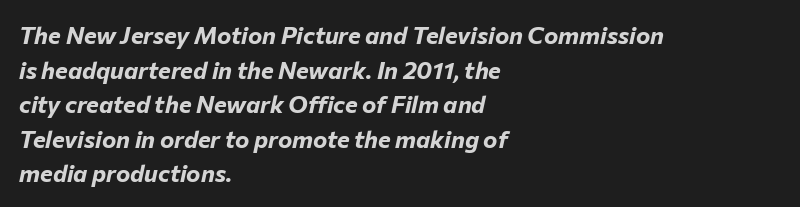
Q: Is the text bold? A: Yes.
Q: Is the text italic (slanted)? A: Yes, it leans right by about 12 degrees.
Q: Is the text underlined? A: No.
Q: How is the paragraph aligned? A: Left-aligned.
Q: Is the spacing between letters normal or unusually wide? A: Normal.
Q: Is the spacing between lines tight, normal or loose? A: Normal.
